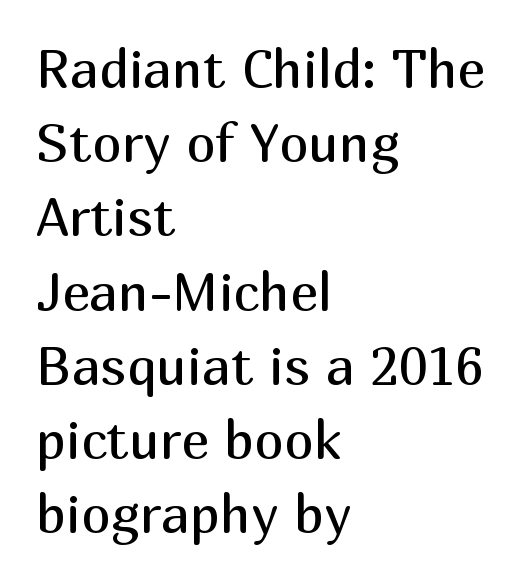
Q: Is the text bold? A: No.
Q: Is the text italic (slanted)? A: No, it is upright.
Q: Is the typeface a serif or a sans-serif typeface? A: Sans-serif.
Q: Is the text underlined? A: No.
Q: How is the paragraph aligned? A: Left-aligned.
Q: Is the spacing between letters normal or unusually wide? A: Normal.
Q: Is the spacing between lines tight, normal or loose? A: Normal.
Q: Width (condensed, normal, or wide)? A: Normal.
Q: Stroke contrast? A: Medium.
Q: x-height? A: Medium.
Q: Monospaced? A: No.
